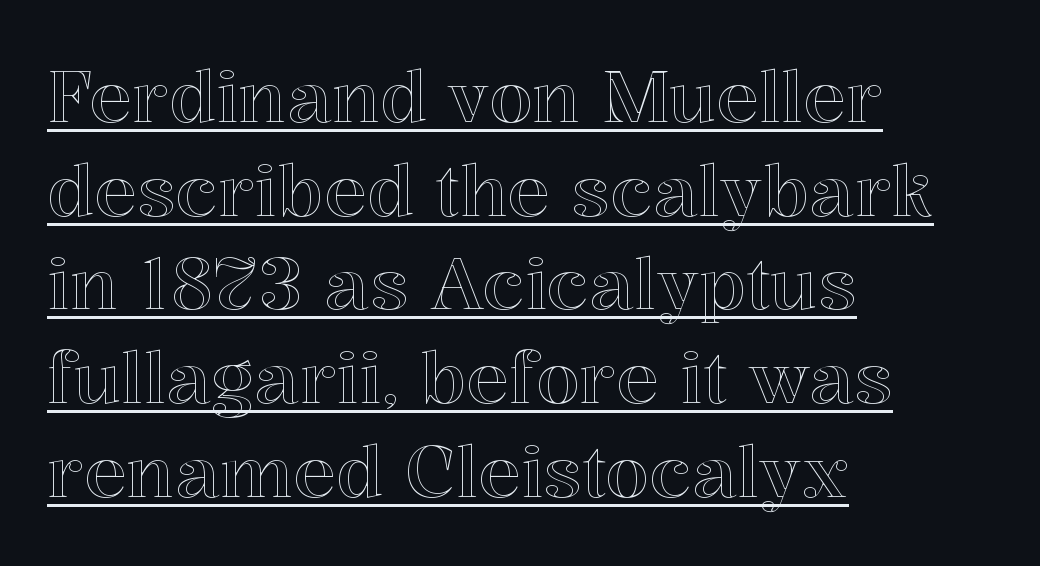
{"italic": "no", "width": "normal", "x_height": "medium", "monospaced": "no", "underline": "yes", "align": "left", "line_spacing": "normal", "line_spacing_ratio": 1.32, "letter_spacing": "normal", "letter_spacing_em": 0.0, "glyph_px": 71}
